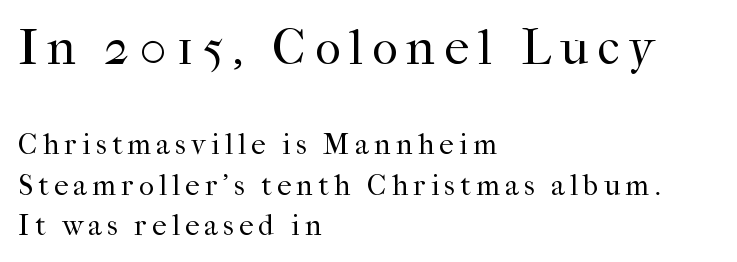
Normally led — the rows are evenly, conventionally spaced. Each line starts at the same left margin while the right side varies. Check under the words: just untouched page. This reads as an unemphasized weight, regular at the heaviest. Type size steps down from the first block to the second. Varying glyph widths throughout — classic text-font behaviour.
